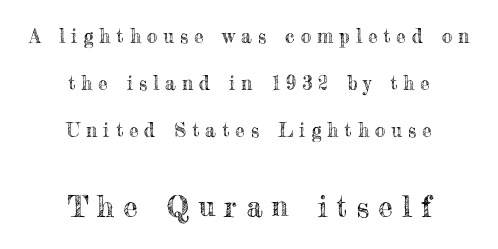
{"italic": "no", "width": "normal", "x_height": "small", "monospaced": "no", "underline": "no", "align": "center", "line_spacing": "loose", "line_spacing_ratio": 2.47, "letter_spacing": "wide", "letter_spacing_em": 0.32, "larger_block": "second", "size_ratio": 1.53, "glyph_px": 29}
